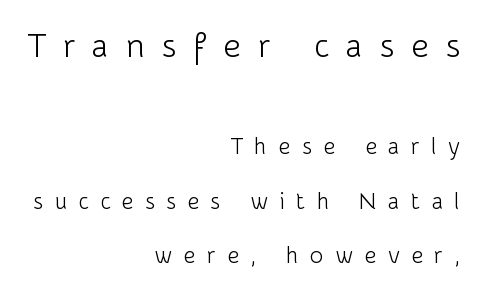
The image shows 34 px light sans-serif type, upright; set right-aligned, loose line spacing (2.36x), unusually wide letter spacing (+0.5 em), not underlined; the first (top) block is 1.48x larger; low stroke contrast and a medium x-height.
